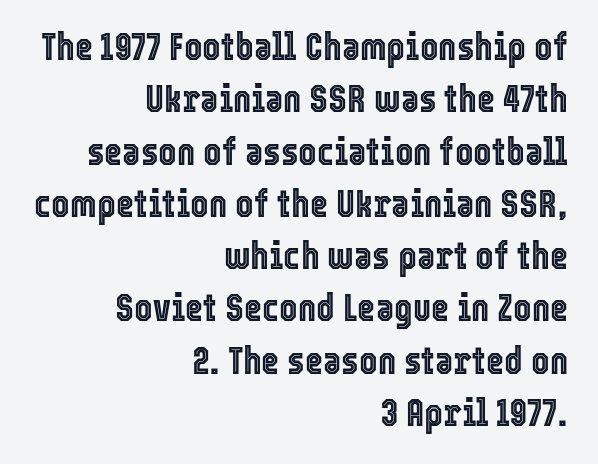
Q: Is the text italic (slanted)? A: No, it is upright.
Q: Is the text underlined? A: No.
Q: How is the paragraph aligned? A: Right-aligned.
Q: Is the spacing between letters normal or unusually wide? A: Normal.
Q: Is the spacing between lines tight, normal or loose? A: Normal.
Q: Width (condensed, normal, or wide)? A: Condensed.
Q: x-height? A: Medium.
Q: Monospaced? A: No.
